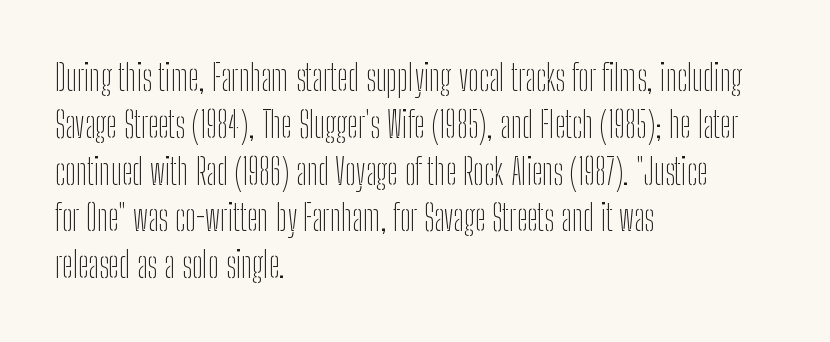
Q: Is the text bold? A: No.
Q: Is the text italic (slanted)? A: No, it is upright.
Q: Is the typeface a serif or a sans-serif typeface? A: Sans-serif.
Q: Is the text underlined? A: No.
Q: How is the paragraph aligned? A: Left-aligned.
Q: Is the spacing between letters normal or unusually wide? A: Normal.
Q: Is the spacing between lines tight, normal or loose? A: Normal.
Q: Width (condensed, normal, or wide)? A: Condensed.
Q: Stroke contrast? A: Low.
Q: x-height? A: Medium.
Q: Monospaced? A: No.
